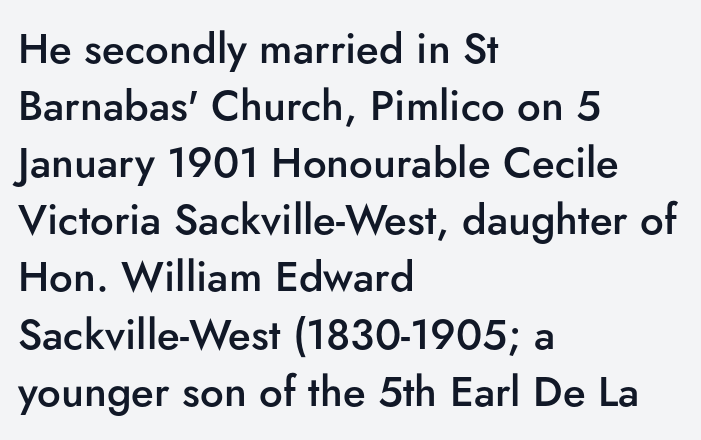
Q: Is the text bold? A: Semi-bold.
Q: Is the text italic (slanted)? A: No, it is upright.
Q: Is the typeface a serif or a sans-serif typeface? A: Sans-serif.
Q: Is the text underlined? A: No.
Q: How is the paragraph aligned? A: Left-aligned.
Q: Is the spacing between letters normal or unusually wide? A: Normal.
Q: Is the spacing between lines tight, normal or loose? A: Normal.
Q: Width (condensed, normal, or wide)? A: Normal.
Q: Stroke contrast? A: Low.
Q: x-height? A: Small.
Q: Monospaced? A: No.
